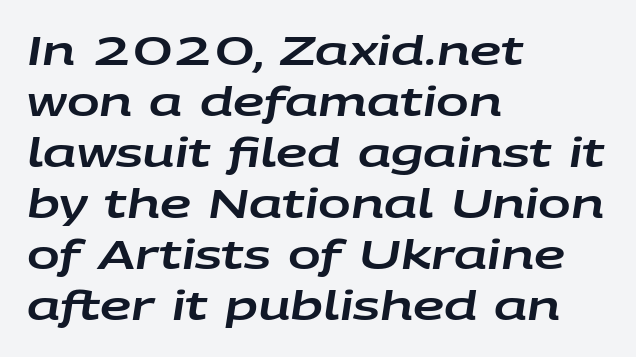
{"italic": "yes", "lean": "right", "slant_degrees": 9, "width": "wide", "stroke_contrast": "low", "x_height": "large", "monospaced": "no", "underline": "no", "align": "left", "line_spacing": "normal", "line_spacing_ratio": 1.31, "letter_spacing": "normal", "letter_spacing_em": 0.0, "glyph_px": 39}
